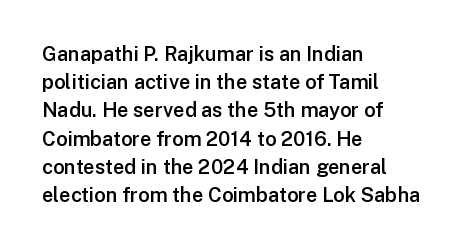
The image shows 20 px text type, upright; set left-aligned, normal line spacing (1.41x), normal letter spacing, not underlined.
